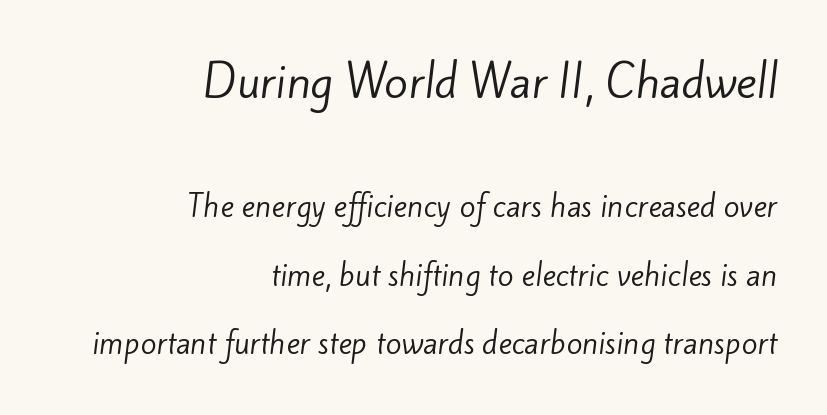
The image shows 43 px regular-weight sans-serif type; set right-aligned, loose line spacing (2.35x), normal letter spacing, not underlined; the first (top) block is 1.48x larger; low stroke contrast and a small x-height.
